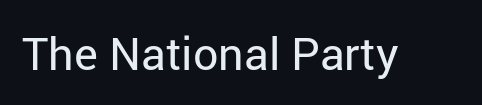
Q: Is the text bold? A: No.
Q: Is the text italic (slanted)? A: No, it is upright.
Q: Is the typeface a serif or a sans-serif typeface? A: Sans-serif.
Q: Is the text underlined? A: No.
Q: Is the spacing between letters normal or unusually wide? A: Normal.
Q: Width (condensed, normal, or wide)? A: Normal.
Q: Stroke contrast? A: Low.
Q: x-height? A: Medium.
Q: Monospaced? A: No.
